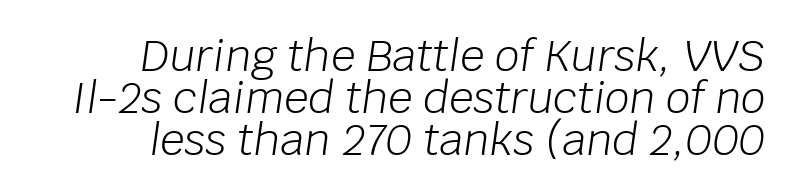
The typeface has the unassuming heft of standard copy or less. Each row of text sits above clean, open space. The compositor pushed each line to the right boundary. The space between consecutive lines is stingy.
